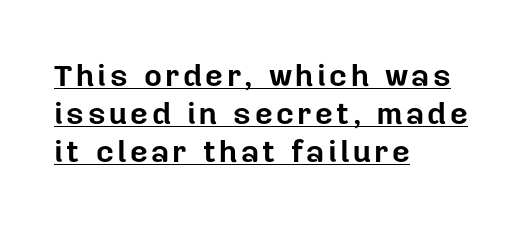
The image shows 31 px bold sans-serif type, upright; set left-aligned, line spacing 1.23x, underlined; low stroke contrast and a medium x-height.
